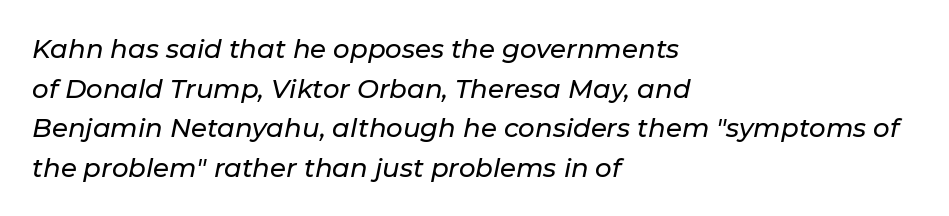
Q: Is the text italic (slanted)? A: Yes, it leans right by about 11 degrees.
Q: Is the text underlined? A: No.
Q: How is the paragraph aligned? A: Left-aligned.
Q: Is the spacing between letters normal or unusually wide? A: Normal.
Q: Is the spacing between lines tight, normal or loose? A: Normal.
